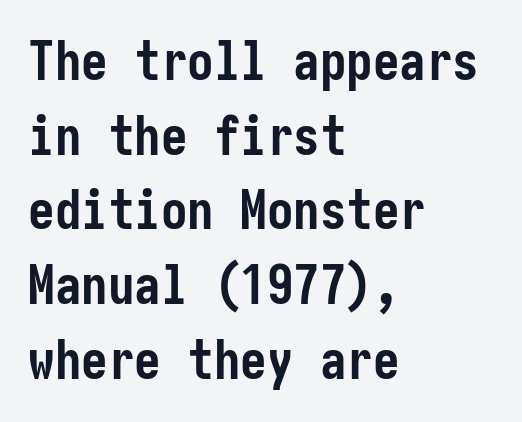
The image shows 53 px semibold, condensed sans-serif type, upright; set left-aligned, normal line spacing (1.41x), normal letter spacing, not underlined; low stroke contrast and a medium x-height.
